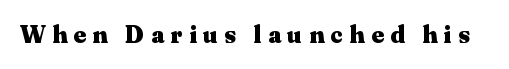
You'd pick this weight for a headline — it's a proper bold. A typesetter would call this heavily tracked-out type. Upright lettering throughout. Decoration check: the copy has no underline.
